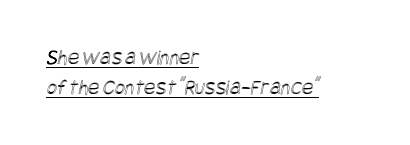
The image shows 22 px text type; set left-aligned, normal line spacing (1.35x), normal letter spacing, underlined.
